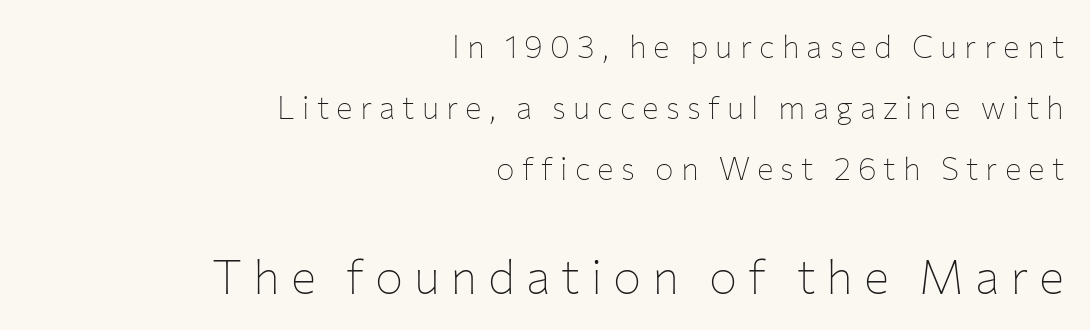
The image shows 47 px thin sans-serif type, upright; set right-aligned, loose line spacing (1.96x), unusually wide letter spacing (+0.23 em), not underlined; the second (bottom) block is 1.52x larger; low stroke contrast and a medium x-height.
